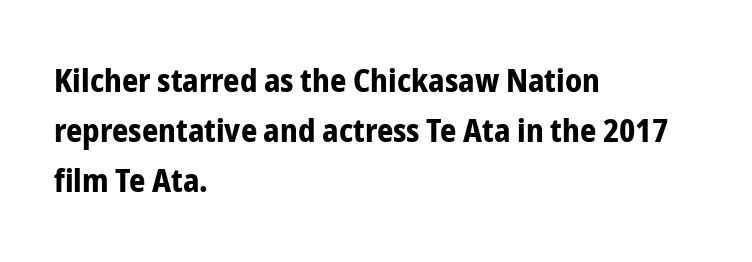
The image shows 32 px bold, condensed sans-serif type, upright; set left-aligned, normal line spacing (1.57x), normal letter spacing, not underlined; low stroke contrast and a medium x-height.
